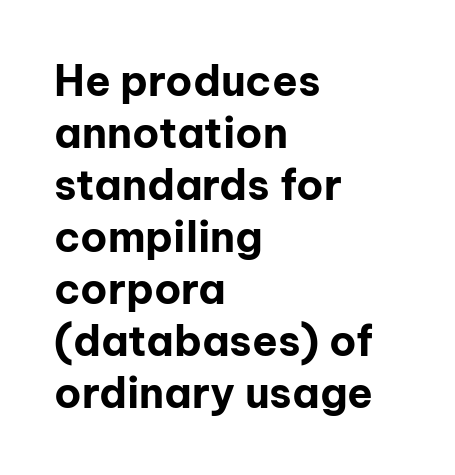
Unlike italic type, these characters show no tilt at all. The glyphs in this specimen are sans serif. Notice how the passage keeps a crisp vertical edge on the left only. Heft: maximum for text — a bold. Do the characters align in a grid? No, the font is proportional. A typesetter would call this zero additional tracking.
